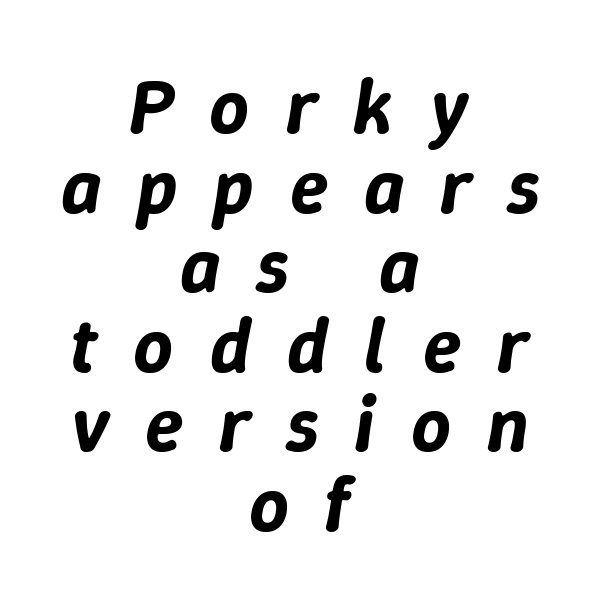
This rendering features lettering with no underline. There is plenty of visible air inserted between adjacent glyphs. The lettering tilts uniformly, giving the passage an italic look. These lines huddle together more closely than default settings would place them. Line starts and ends both wander, symmetrically.
